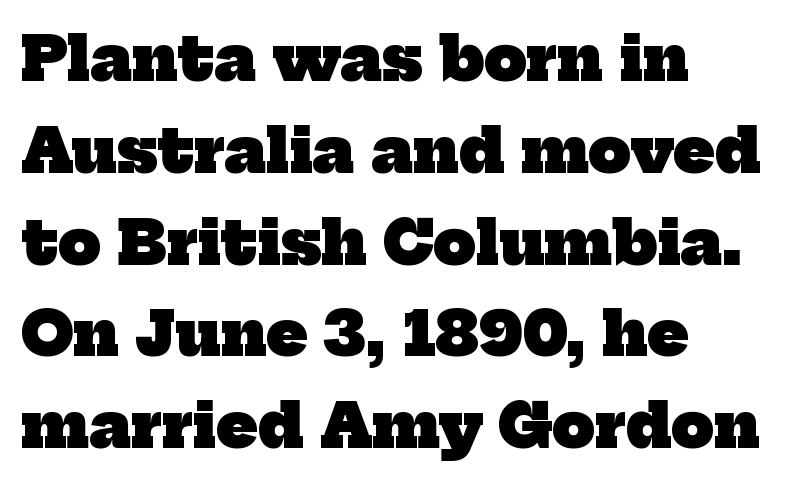
A typesetter would call this proportional, since set widths differ per character. The characters look thick and weighty, a clear bold. Each letter's strokes conclude with small projecting serifs. Each new line begins a customary step beneath the previous one. The text block is weighted toward the left margin, trailing off unevenly rightward.
